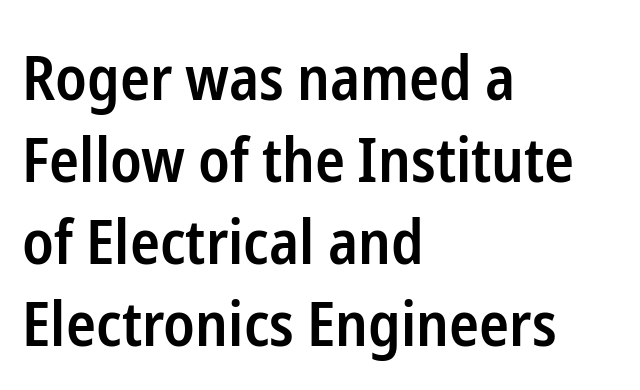
The image shows 62 px semibold, condensed sans-serif type, upright; set left-aligned, normal line spacing (1.32x), normal letter spacing, not underlined; low stroke contrast and a medium x-height.
